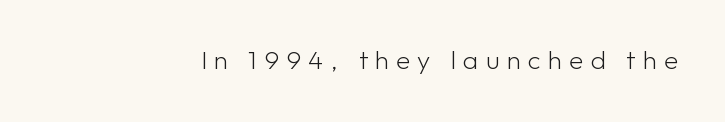
Letter spacing: wide. Stroke mass is kept to a normal reading level or below. Posture: upright roman. Honestly, there is no underline to notice here at all.
